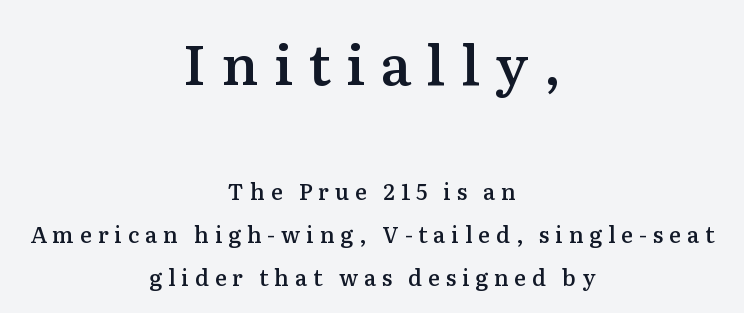
Typesetter's note: demi weight, one step under bold. Do the letters lean? They stand straight. This rendering features lettering with no underline. Compared with typical paragraphs, the rows here are farther apart. Type size steps down from the first block to the second. Display-style spreading of the glyphs; the letterfit is very open.
